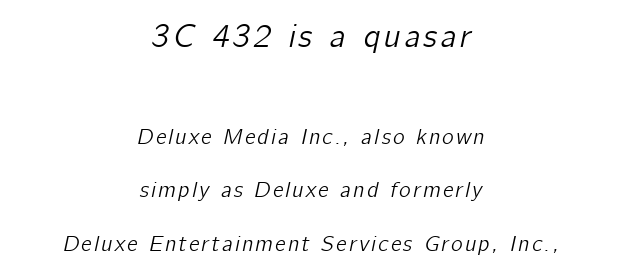
The typography opts for an oblique posture over an upright one. The passage shown is typed in a proportional face where columns would drift. The designer dialed line spacing up above the default. These two chunks differ in scale, with the top chunk taking the larger measure. The zone under the glyphs is completely vacant.
